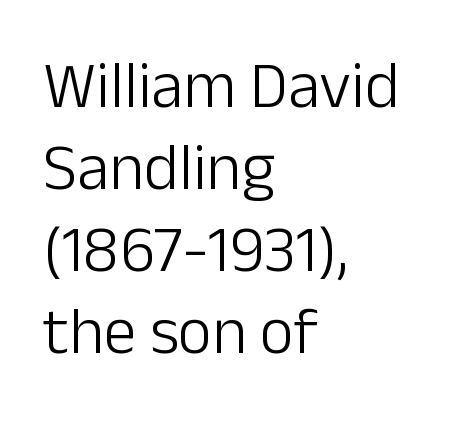
{"serif": "no", "italic": "no", "bold": "no", "weight": "light", "width": "normal", "stroke_contrast": "low", "x_height": "medium", "monospaced": "no", "underline": "no", "align": "left", "line_spacing_ratio": 1.24, "letter_spacing": "normal", "letter_spacing_em": 0.0, "glyph_px": 66}
